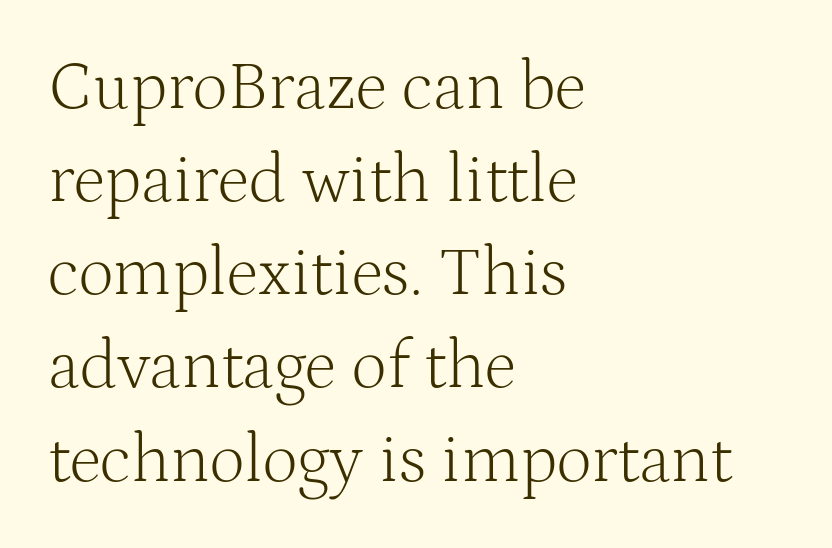
{"serif": "yes", "italic": "no", "bold": "no", "weight": "light", "width": "normal", "stroke_contrast": "medium", "x_height": "medium", "monospaced": "no", "underline": "no", "align": "left", "line_spacing": "normal", "line_spacing_ratio": 1.35, "letter_spacing": "normal", "letter_spacing_em": 0.0, "glyph_px": 69}
